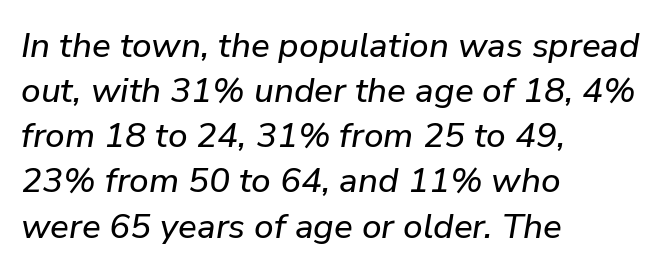
Q: Is the text italic (slanted)? A: Yes, it leans right by about 9 degrees.
Q: Is the text underlined? A: No.
Q: How is the paragraph aligned? A: Left-aligned.
Q: Is the spacing between letters normal or unusually wide? A: Normal.
Q: Is the spacing between lines tight, normal or loose? A: Normal.
Q: Width (condensed, normal, or wide)? A: Normal.
Q: Stroke contrast? A: Low.
Q: x-height? A: Medium.
Q: Monospaced? A: No.
